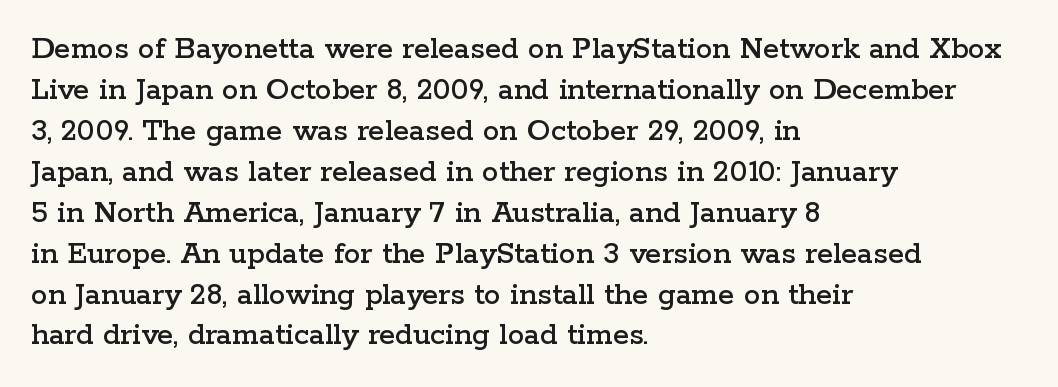
The image shows 33 px wide serif type, upright; set left-aligned, line spacing 1.24x, normal letter spacing, not underlined; low stroke contrast and a medium x-height.
